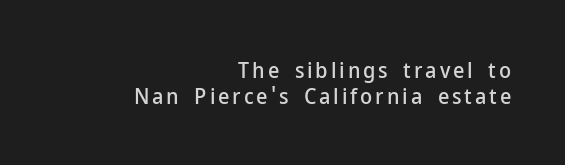
Layout note: lines flush right. Glance below the letters and you will spot only blank space. The letters stand upright; this is a roman face.
